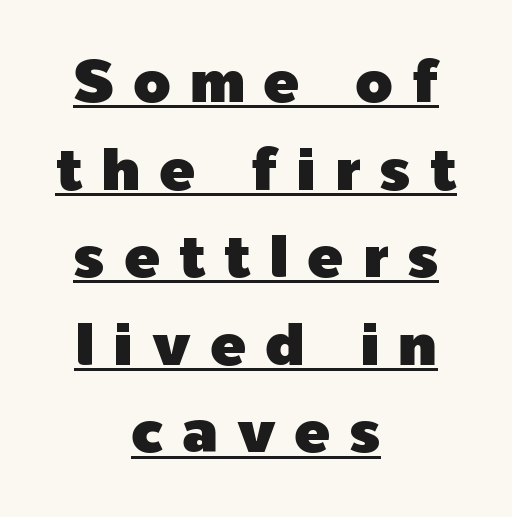
Character widths vary here, with narrow letters taking less room than wide ones. The typography opts for an upright posture over an oblique one. The lines in this sample share a center point and differ in where they start and stop. Line spacing here is normal. The letters are spread apart with noticeably loose tracking.
